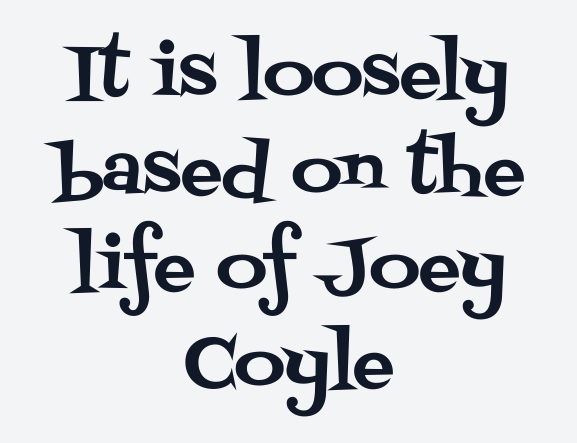
Q: Is the text italic (slanted)? A: No, it is upright.
Q: Is the typeface a serif or a sans-serif typeface? A: Serif.
Q: Is the text underlined? A: No.
Q: How is the paragraph aligned? A: Centered.
Q: Is the spacing between letters normal or unusually wide? A: Normal.
Q: Is the spacing between lines tight, normal or loose? A: Normal.
Q: Width (condensed, normal, or wide)? A: Normal.
Q: Stroke contrast? A: Medium.
Q: x-height? A: Large.
Q: Monospaced? A: No.
